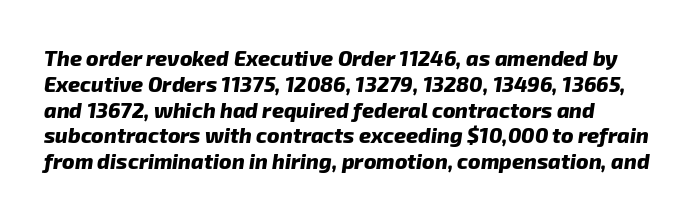
Q: Is the text bold? A: Yes.
Q: Is the text underlined? A: No.
Q: How is the paragraph aligned? A: Left-aligned.
Q: Is the spacing between letters normal or unusually wide? A: Normal.
